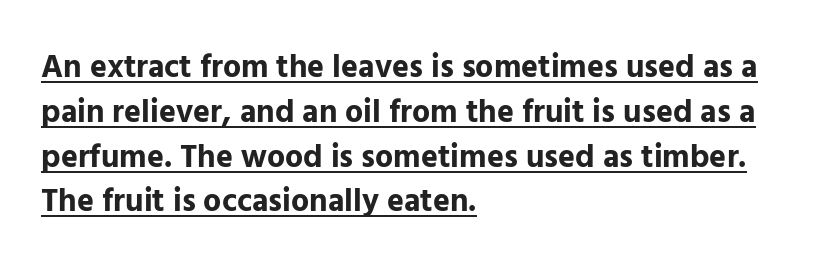
Q: Is the text bold? A: Yes.
Q: Is the text italic (slanted)? A: No, it is upright.
Q: Is the typeface a serif or a sans-serif typeface? A: Sans-serif.
Q: Is the text underlined? A: Yes.
Q: How is the paragraph aligned? A: Left-aligned.
Q: Is the spacing between letters normal or unusually wide? A: Normal.
Q: Is the spacing between lines tight, normal or loose? A: Normal.
Q: Width (condensed, normal, or wide)? A: Normal.
Q: Stroke contrast? A: Low.
Q: x-height? A: Medium.
Q: Monospaced? A: No.
